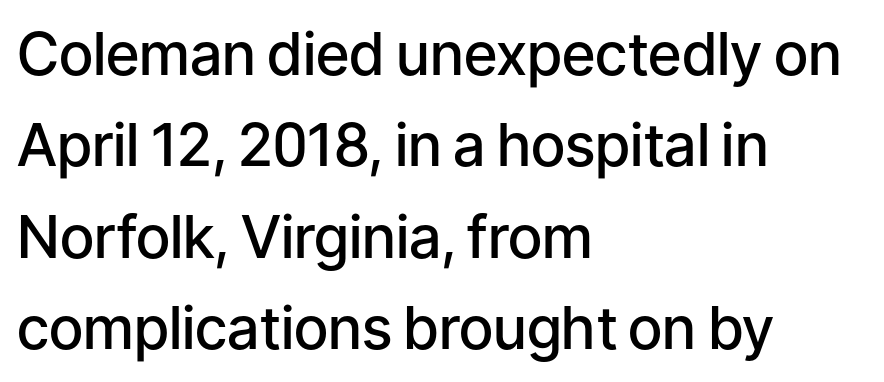
Q: Is the text bold? A: Semi-bold.
Q: Is the text italic (slanted)? A: No, it is upright.
Q: Is the typeface a serif or a sans-serif typeface? A: Sans-serif.
Q: Is the text underlined? A: No.
Q: How is the paragraph aligned? A: Left-aligned.
Q: Is the spacing between letters normal or unusually wide? A: Normal.
Q: Is the spacing between lines tight, normal or loose? A: Normal.
Q: Width (condensed, normal, or wide)? A: Normal.
Q: Stroke contrast? A: Low.
Q: x-height? A: Medium.
Q: Monospaced? A: No.
